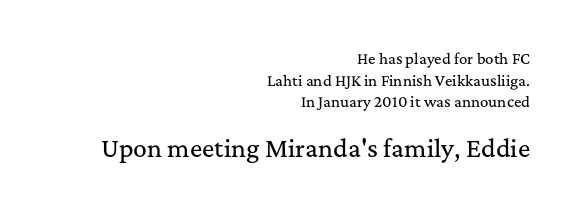
Italic? Not at all — the glyphs are vertical. Is the letter spacing exaggerated? No — it looks like the ordinary default. Horizontal alignment here is rightward, an uncommon choice for prose. Notice how descenders clear the ascenders below comfortably — that's standard leading. Which of the two is more prominent by size? The second, at the bottom.
